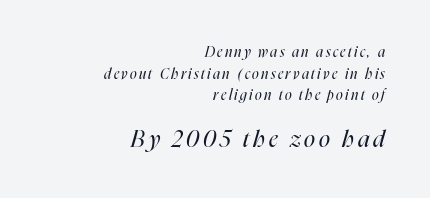
Honestly, there is no underline to notice here at all. The compositor pushed each line to the right boundary. Weight: in the light-to-regular range. How would I describe the line gaps? Plain and ordinary. Type size steps up from the first block to the second. Would a proofreader flag this as italicized? Yes.
